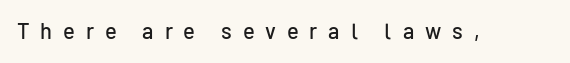
Q: Is the text italic (slanted)? A: No, it is upright.
Q: Is the text underlined? A: No.
Q: Is the spacing between letters normal or unusually wide? A: Unusually wide.
